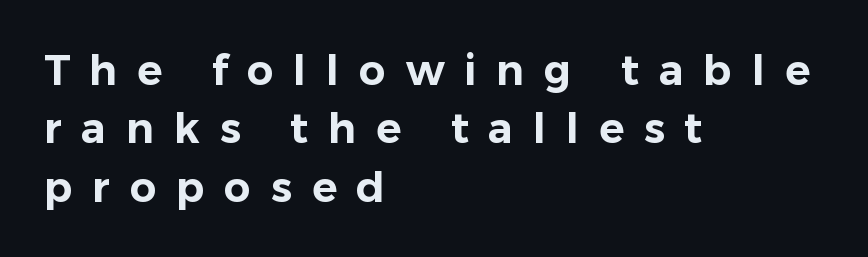
The image shows 42 px sans-serif type, upright; set left-aligned, normal line spacing (1.39x), unusually wide letter spacing (+0.47 em), not underlined; low stroke contrast and a medium x-height.
